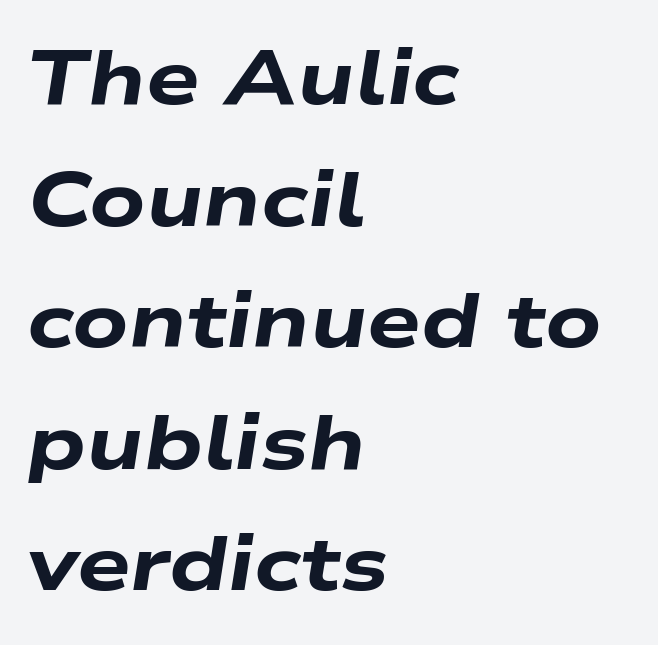
The image shows 76 px heavy, wide type, italic (leaning right); set left-aligned, normal line spacing (1.6x), normal letter spacing, not underlined; low stroke contrast and a medium x-height.
